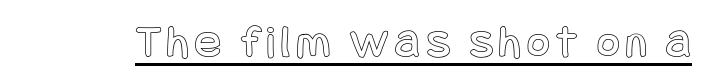
The rendered words wear a rule along their underside. These lines were composed using upright roman letters.
